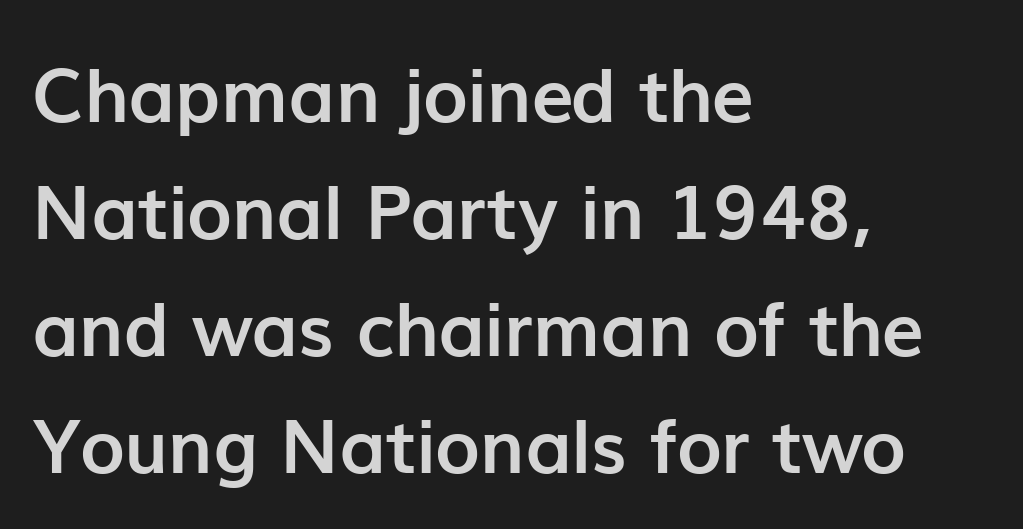
Compared with typical paragraphs, the rows here are spaced about the same. These lines are rendered in a variable-pitch font. Ordinary non-slanted type is in use. These lines keep a tight, regular rhythm from letter to letter. A clean baseline with only descenders dipping below it.
